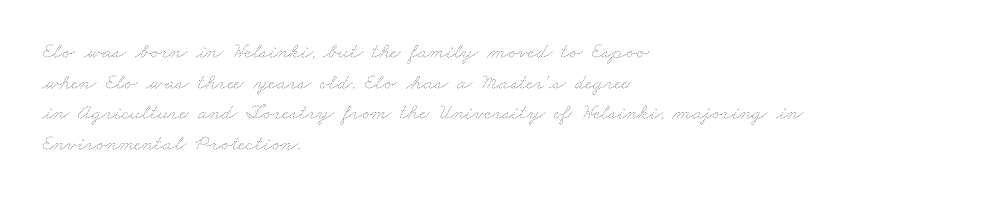
The letters sit at their default tracking, neither squeezed nor spread. Check under the words: just untouched page. The characters are drawn with everyday or finer stroke widths. A typesetter would call this leading conventional body-copy spacing.
